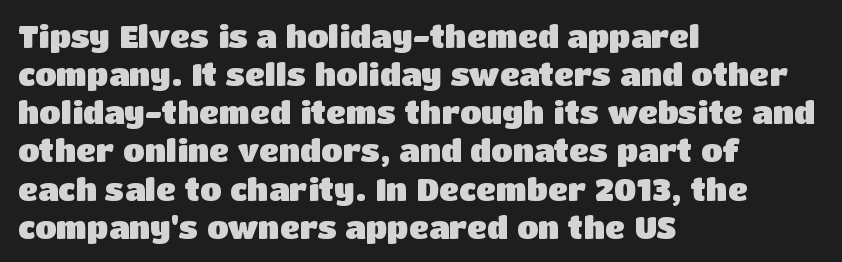
Q: Is the text bold? A: Yes.
Q: Is the text italic (slanted)? A: No, it is upright.
Q: Is the typeface a serif or a sans-serif typeface? A: Sans-serif.
Q: Is the text underlined? A: No.
Q: How is the paragraph aligned? A: Left-aligned.
Q: Is the spacing between letters normal or unusually wide? A: Normal.
Q: Width (condensed, normal, or wide)? A: Normal.
Q: Stroke contrast? A: Low.
Q: x-height? A: Large.
Q: Monospaced? A: No.
